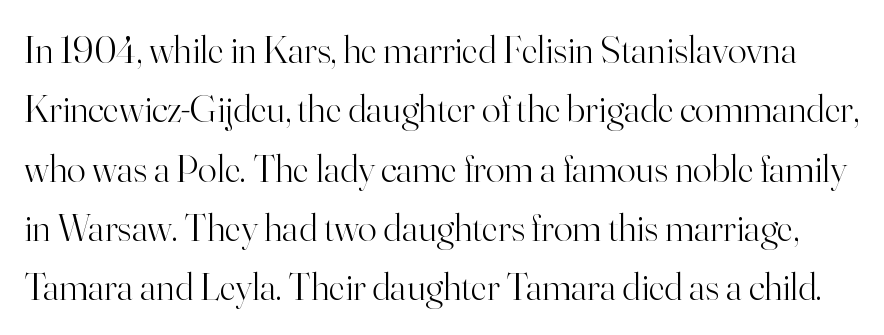
Underline: absent. Is the type heavy? It reads as light-to-regular instead. Rendered with straight, roman letterforms. Characters follow at the spacing the type designer built in. The passage shown stacks its lines at a standard gap.
